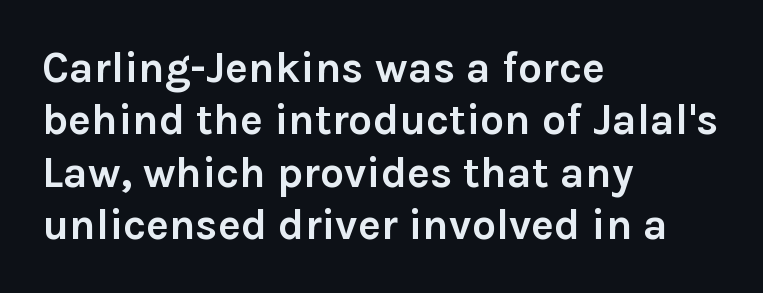
These words are printed bold, with thick strokes throughout. A student would call this left alignment; a typographer would say flush left, rag right. The type sits square on the baseline with zero lean. A sans-serif font was chosen for this passage.
